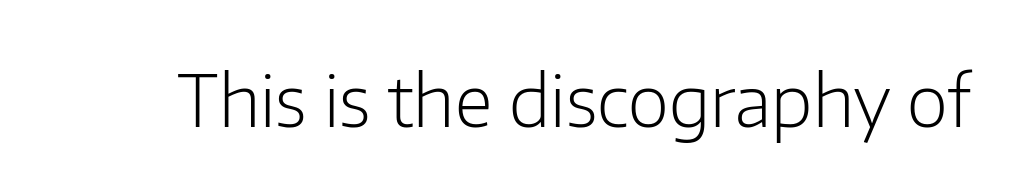
{"serif": "no", "italic": "no", "bold": "no", "weight": "light", "width": "normal", "stroke_contrast": "low", "x_height": "medium", "monospaced": "no", "underline": "no", "letter_spacing": "normal", "letter_spacing_em": 0.0, "glyph_px": 71}
